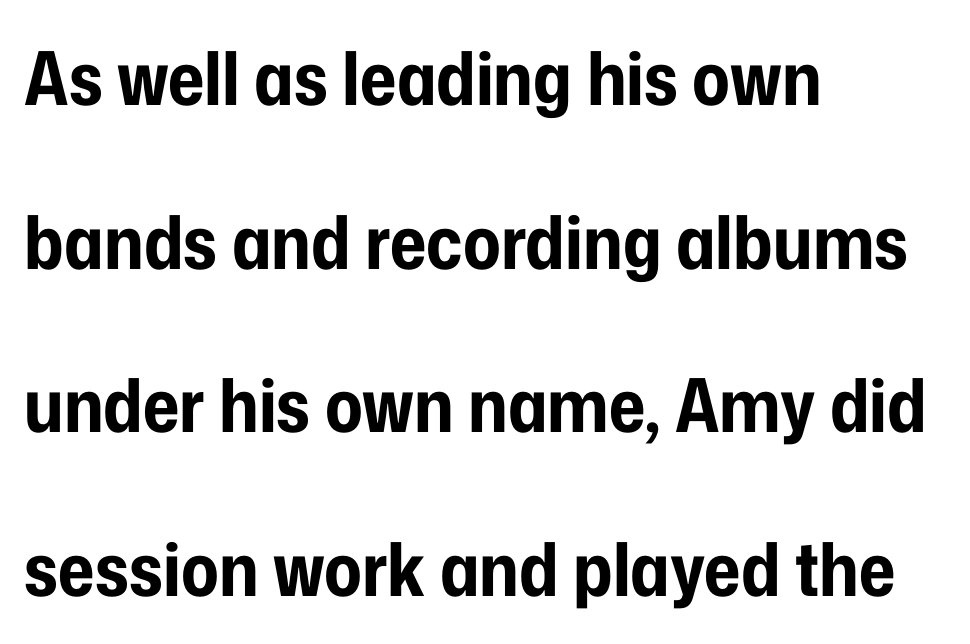
The image shows 74 px bold, condensed sans-serif type, upright; set left-aligned, loose line spacing (2.21x), normal letter spacing, not underlined; low stroke contrast and a medium x-height.
